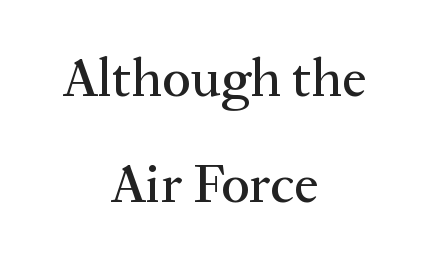
{"serif": "yes", "italic": "no", "width": "normal", "stroke_contrast": "medium", "x_height": "medium", "monospaced": "no", "underline": "no", "align": "center", "line_spacing": "loose", "line_spacing_ratio": 1.96, "letter_spacing": "normal", "letter_spacing_em": 0.0, "glyph_px": 54}
